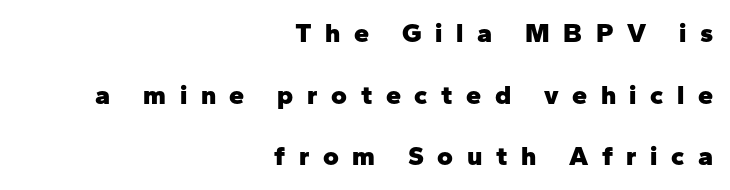
The image shows 27 px bold type, upright; set right-aligned, loose line spacing (2.28x), unusually wide letter spacing (+0.5 em), not underlined.
